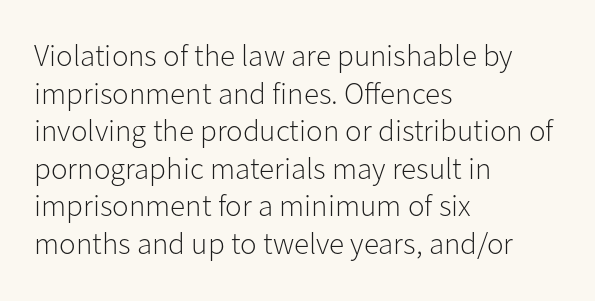
Character widths vary here, with narrow letters taking less room than wide ones. Grotesque or geometric, the face here clearly has no serifs. The strokes carry an ordinary text weight at most. Layout note: lines flush left. The glyphs are unaccompanied by any horizontal stroke below them.
